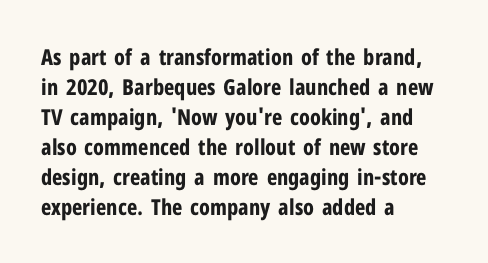
The image shows 22 px bold type, upright; set left-aligned, normal line spacing (1.36x), normal letter spacing, not underlined.
